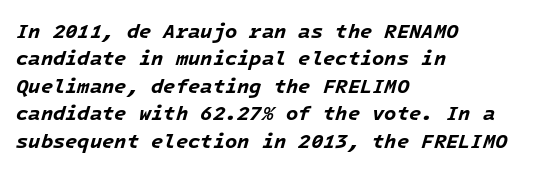
The image shows 20 px bold type, italic (leaning right); set left-aligned, normal line spacing (1.37x), normal letter spacing, not underlined.
